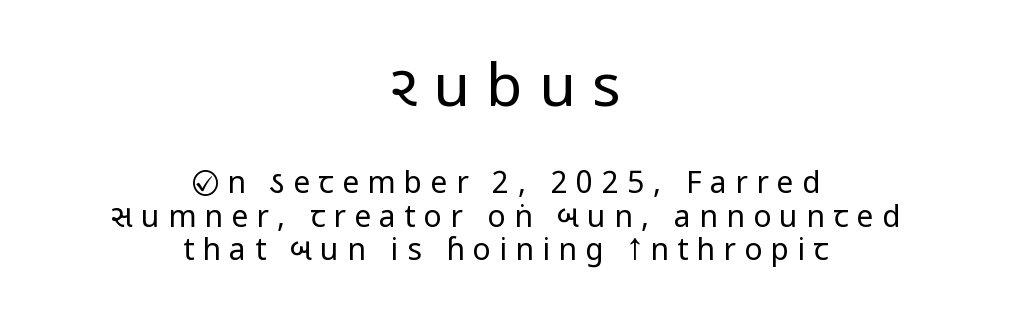
The image shows 59 px regular-weight, condensed sans-serif type, upright; set centered, tight line spacing (1.12x), unusually wide letter spacing (+0.28 em), not underlined; the first (top) block is 1.97x larger; low stroke contrast and a large x-height.
